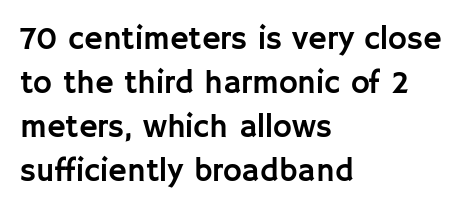
The image shows 32 px sans-serif type, upright; set left-aligned, normal line spacing (1.38x), normal letter spacing, not underlined; low stroke contrast and a large x-height.
